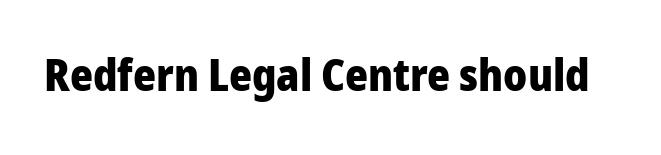
Do the letters lean? They stand straight. The gap between lines stays unmarked. Look at the stroke-to-counter ratio: heavy, a bold. This is sans-serif lettering, the kind often seen on screens and signage. The horizontal fit of the characters is conventional and even. A typesetter would call this proportional, since set widths differ per character.
